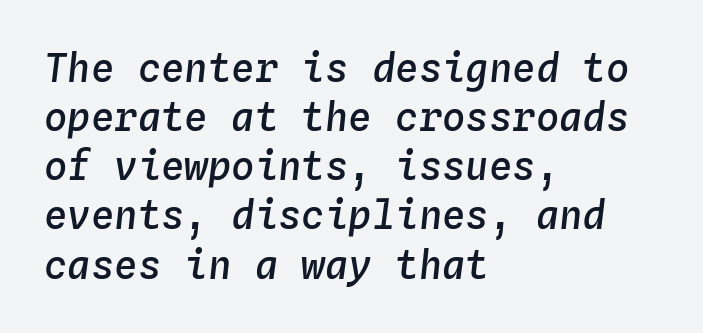
{"italic": "yes", "lean": "right", "slant_degrees": 4, "bold": "semi", "weight": "semibold", "width": "normal", "stroke_contrast": "low", "x_height": "medium", "monospaced": "yes", "underline": "no", "align": "left", "line_spacing": "normal", "line_spacing_ratio": 1.26, "letter_spacing": "normal", "letter_spacing_em": 0.0, "glyph_px": 39}
